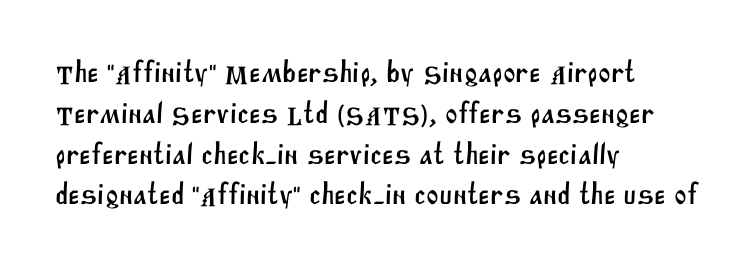
Notice how the passage keeps a crisp vertical edge on the left only. Look at the tracking — it's just the regular setting, nothing added. Line spacing here is normal. Glance below the letters and you will spot only blank space. The letters advance in unequal steps, a hallmark of proportional type.
